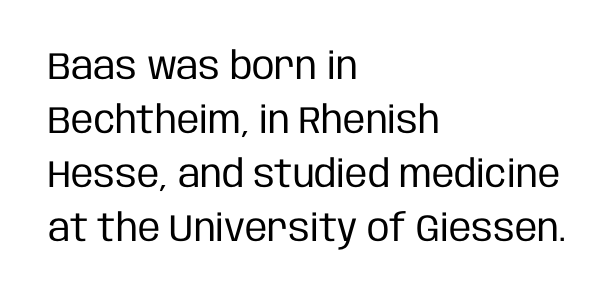
Normally led — the rows are evenly, conventionally spaced. If you drew a ruler down the left edge, every line would touch it. Tall strokes in this sample are plumb rather than angled. The typeface has the unassuming heft of standard copy or less. Do the characters align in a grid? No, the font is proportional.
